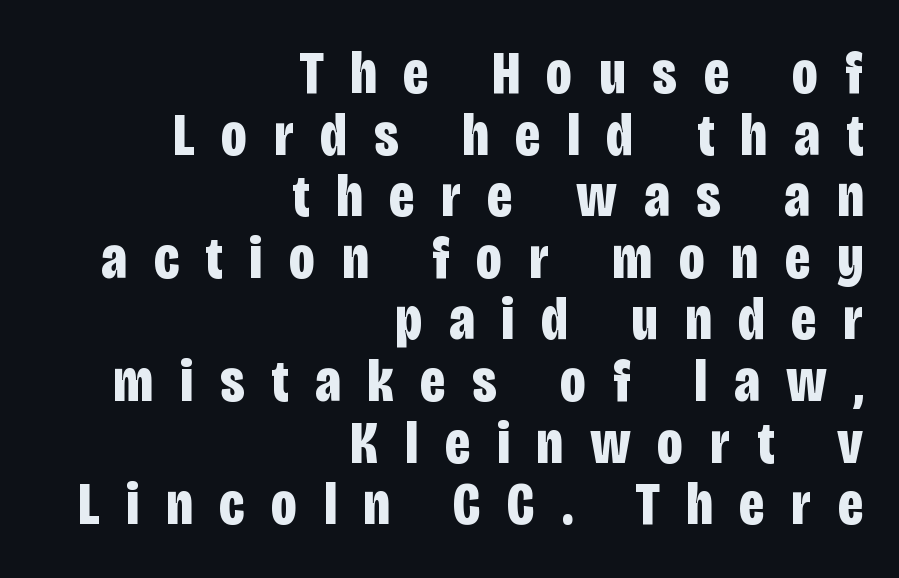
{"serif": "no", "italic": "no", "bold": "yes", "weight": "bold", "width": "condensed", "stroke_contrast": "low", "x_height": "large", "monospaced": "no", "underline": "no", "align": "right", "line_spacing": "tight", "line_spacing_ratio": 1.01, "letter_spacing": "wide", "letter_spacing_em": 0.44, "glyph_px": 61}
